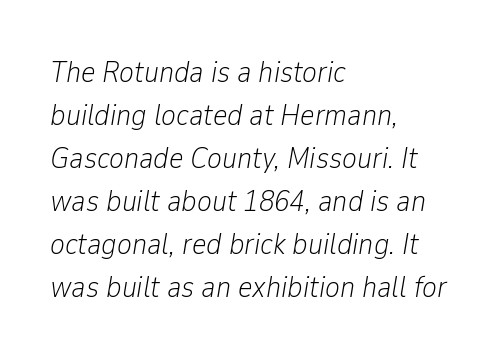
The letters sit at their default tracking, neither squeezed nor spread. Is the block centered? No — it sits flush against the left margin. The face used here has a pronounced slope to its letters. The rendering uses natural spacing where letterforms have individual widths. Is the stroke heavy? The answer is a plain regular-or-lighter. Vertically, the passage feels balanced, rows spaced as you'd expect.
